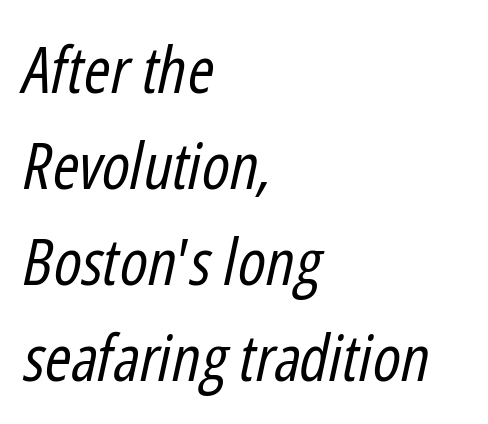
The image shows 64 px regular-weight, condensed type, italic (leaning right); set left-aligned, normal line spacing (1.5x), normal letter spacing, not underlined; low stroke contrast and a medium x-height.
